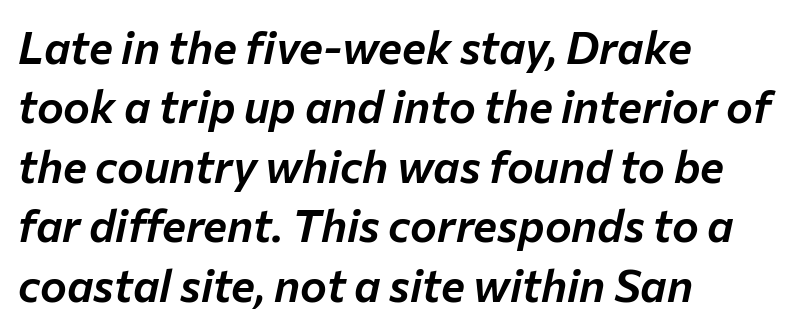
Tracking here is standard; glyphs follow each other at the usual distance. The face used here is proportionally spaced, like ordinary book or web type. The lettering tilts uniformly, giving the passage an italic look. The lines are quadded left. The rendering uses a moderate line-height, typical for paragraphs.
